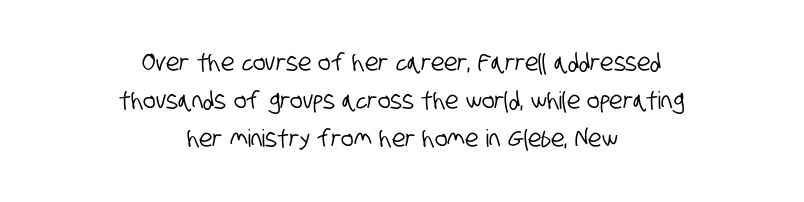
Q: Is the text underlined? A: No.
Q: How is the paragraph aligned? A: Centered.
Q: Is the spacing between letters normal or unusually wide? A: Normal.
Q: Is the spacing between lines tight, normal or loose? A: Normal.
